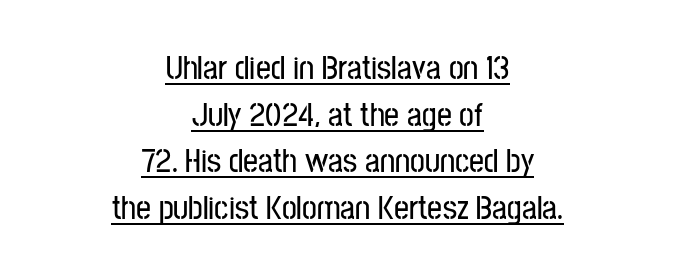
Q: Is the text italic (slanted)? A: No, it is upright.
Q: Is the typeface a serif or a sans-serif typeface? A: Sans-serif.
Q: Is the text underlined? A: Yes.
Q: How is the paragraph aligned? A: Centered.
Q: Is the spacing between letters normal or unusually wide? A: Normal.
Q: Is the spacing between lines tight, normal or loose? A: Normal.
Q: Width (condensed, normal, or wide)? A: Condensed.
Q: Stroke contrast? A: Low.
Q: x-height? A: Medium.
Q: Monospaced? A: No.
